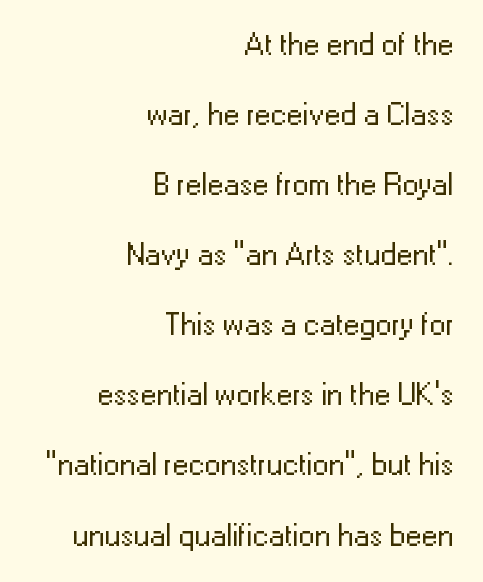
The image shows 32 px regular-weight sans-serif type, upright; set right-aligned, loose line spacing (2.19x), normal letter spacing, not underlined; low stroke contrast and a medium x-height.
